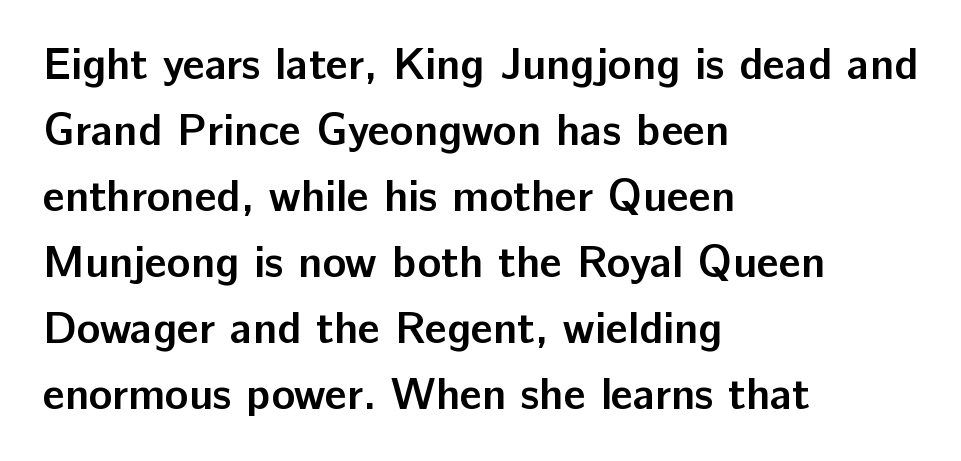
The image shows 44 px semibold sans-serif type, upright; set left-aligned, normal line spacing (1.5x), normal letter spacing, not underlined; low stroke contrast and a medium x-height.
